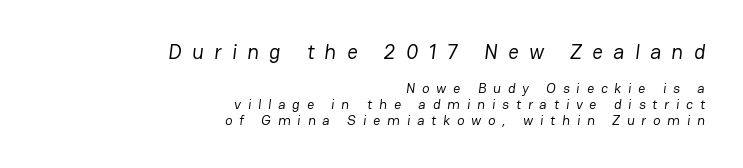
The image shows 21 px text type; set right-aligned, tight line spacing (1.14x), unusually wide letter spacing (+0.49 em), not underlined; the first (top) block is 1.5x larger.
